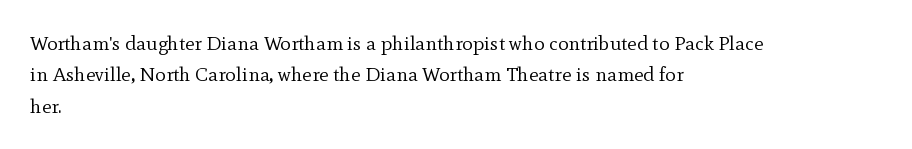
Line spacing here is normal. A typesetter would mark this as roman, not italic. The specimen omits any rule beneath the text block's lines. The rag falls on the right side of this text block. The characters are drawn with everyday or finer stroke widths.
